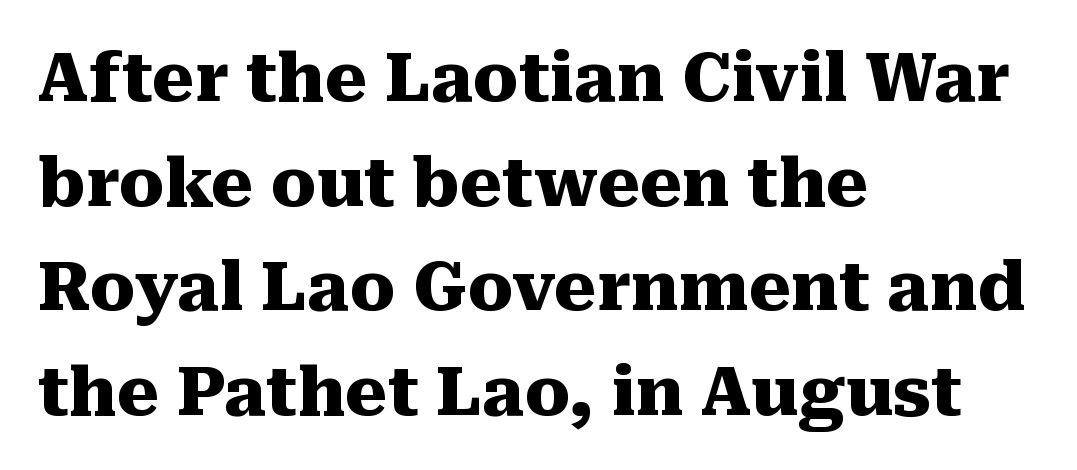
Do the characters align in a grid? No, the font is proportional. The passage shown has conventional tracking throughout. The passage is arranged the way most books set body copy — flush left. This sample uses a serif face.
